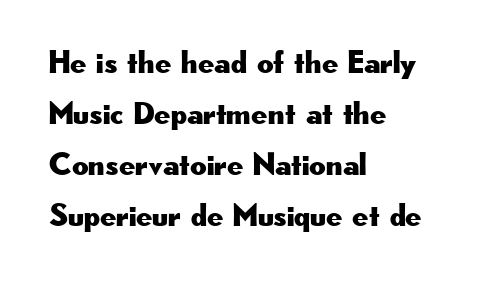
The image shows 32 px wide sans-serif type, upright; set left-aligned, normal line spacing (1.59x), normal letter spacing, not underlined; low stroke contrast and a small x-height.
